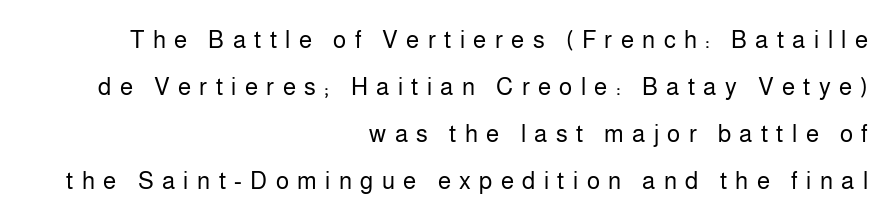
Caption: expanded tracking, letters set apart. Type without underlining. Every character sits straight up, as roman type does. A typesetter would call this leading open, well beyond the default.
